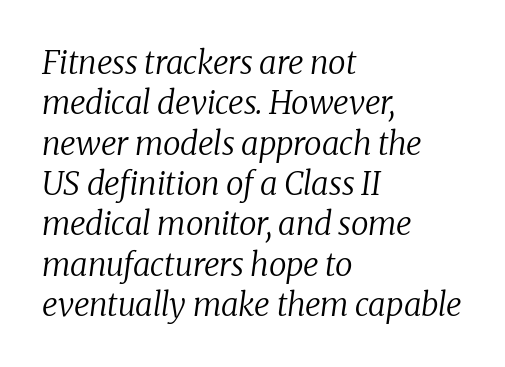
{"serif": "yes", "italic": "yes", "lean": "right", "slant_degrees": 8, "bold": "no", "weight": "regular", "width": "normal", "stroke_contrast": "low", "x_height": "medium", "monospaced": "no", "underline": "no", "align": "left", "line_spacing": "normal", "line_spacing_ratio": 1.26, "letter_spacing": "normal", "letter_spacing_em": 0.0, "glyph_px": 32}
